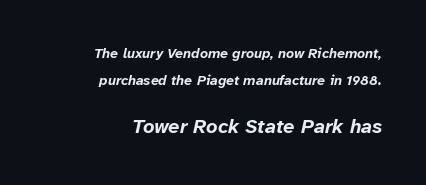
The image shows 20 px bold type, italic (leaning right); set right-aligned, loose line spacing (1.9x), normal letter spacing, not underlined; the second (bottom) block is 1.43x larger.
